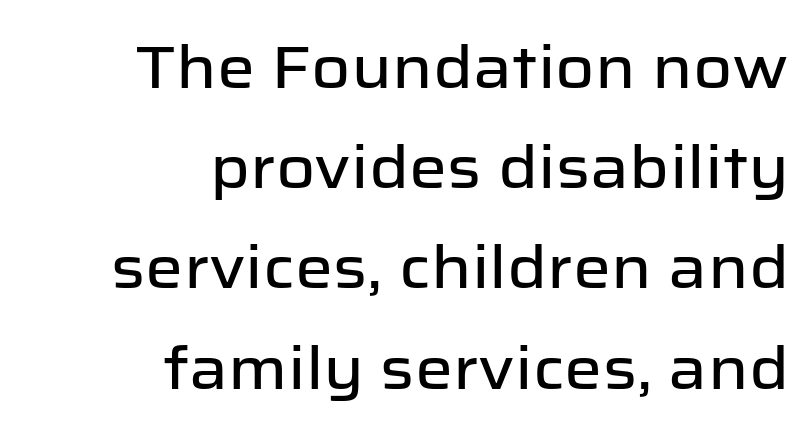
Q: Is the text italic (slanted)? A: No, it is upright.
Q: Is the typeface a serif or a sans-serif typeface? A: Sans-serif.
Q: Is the text underlined? A: No.
Q: How is the paragraph aligned? A: Right-aligned.
Q: Is the spacing between letters normal or unusually wide? A: Normal.
Q: Is the spacing between lines tight, normal or loose? A: Normal.
Q: Width (condensed, normal, or wide)? A: Normal.
Q: Stroke contrast? A: Low.
Q: x-height? A: Medium.
Q: Monospaced? A: No.
